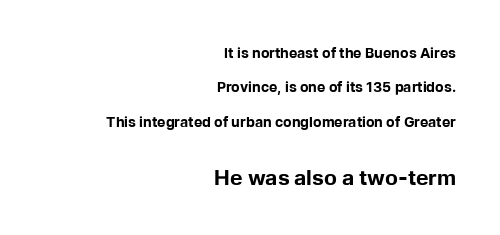
Q: Is the text bold? A: Yes.
Q: Is the text italic (slanted)? A: No, it is upright.
Q: Is the text underlined? A: No.
Q: How is the paragraph aligned? A: Right-aligned.
Q: Is the spacing between letters normal or unusually wide? A: Normal.
Q: Is the spacing between lines tight, normal or loose? A: Loose.
Q: Which block of text is set in a larger size, the first (top) or the second (bottom)? A: The second (bottom) one.
